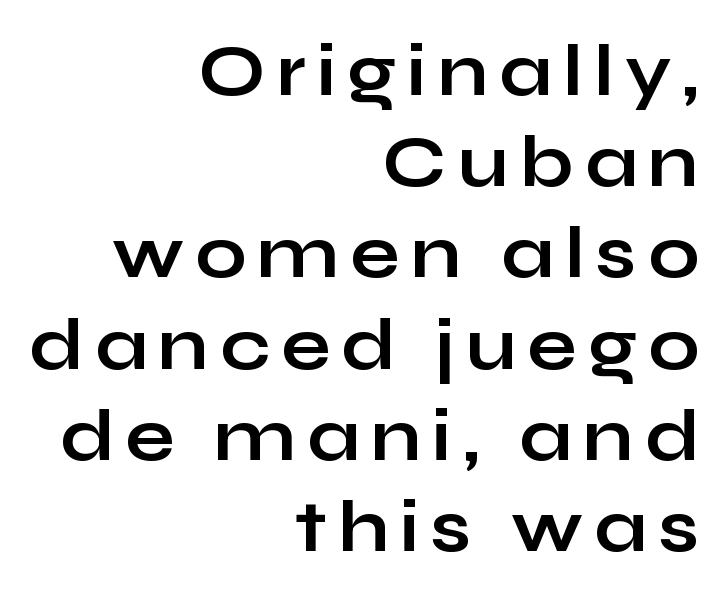
Q: Is the text bold? A: Yes.
Q: Is the text italic (slanted)? A: No, it is upright.
Q: Is the typeface a serif or a sans-serif typeface? A: Sans-serif.
Q: Is the text underlined? A: No.
Q: How is the paragraph aligned? A: Right-aligned.
Q: Is the spacing between lines tight, normal or loose? A: Normal.
Q: Width (condensed, normal, or wide)? A: Wide.
Q: Stroke contrast? A: Low.
Q: x-height? A: Medium.
Q: Monospaced? A: No.
